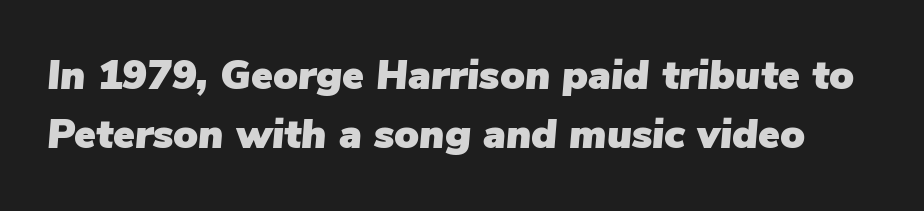
The image shows 41 px text type, italic (leaning right); set normal line spacing (1.45x), normal letter spacing, not underlined; low stroke contrast and a medium x-height.
